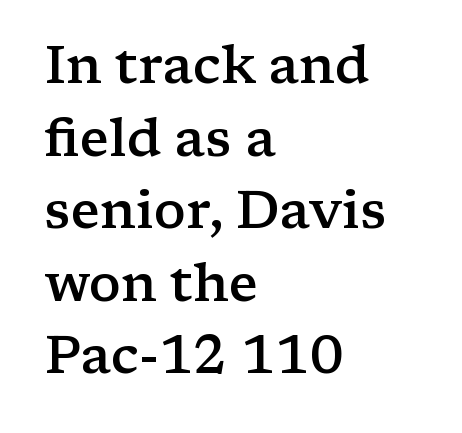
{"serif": "yes", "italic": "no", "bold": "semi", "weight": "semibold", "width": "wide", "stroke_contrast": "low", "x_height": "medium", "monospaced": "no", "underline": "no", "align": "left", "line_spacing": "normal", "line_spacing_ratio": 1.37, "letter_spacing": "normal", "letter_spacing_em": 0.0, "glyph_px": 53}
